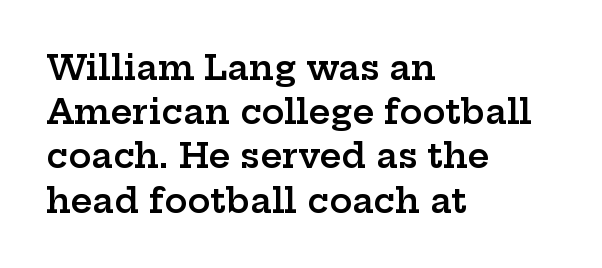
Q: Is the text bold? A: Semi-bold.
Q: Is the text italic (slanted)? A: No, it is upright.
Q: Is the typeface a serif or a sans-serif typeface? A: Serif.
Q: Is the text underlined? A: No.
Q: How is the paragraph aligned? A: Left-aligned.
Q: Is the spacing between letters normal or unusually wide? A: Normal.
Q: Is the spacing between lines tight, normal or loose? A: Normal.
Q: Width (condensed, normal, or wide)? A: Wide.
Q: Stroke contrast? A: Low.
Q: x-height? A: Medium.
Q: Monospaced? A: No.
